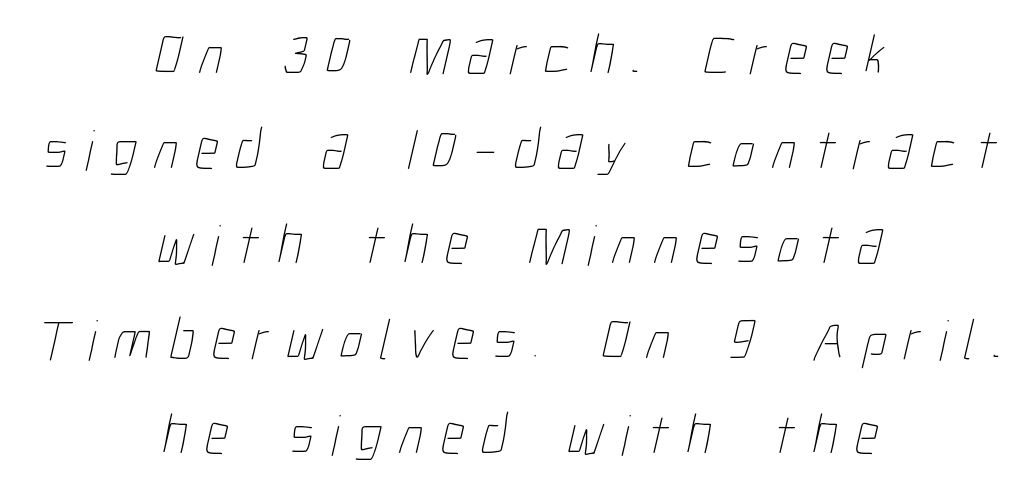
{"bold": "no", "weight": "thin", "width": "condensed", "stroke_contrast": "low", "x_height": "medium", "monospaced": "no", "underline": "no", "align": "center", "line_spacing": "normal", "line_spacing_ratio": 1.64, "letter_spacing": "wide", "letter_spacing_em": 0.3, "glyph_px": 58}
